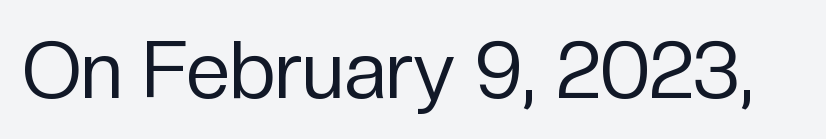
{"serif": "no", "italic": "no", "bold": "no", "weight": "regular", "width": "normal", "stroke_contrast": "low", "x_height": "medium", "monospaced": "no", "underline": "no", "letter_spacing": "normal", "letter_spacing_em": 0.0, "glyph_px": 79}
